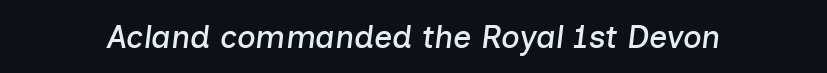
A clean baseline with only descenders dipping below it. No extra tracking has been applied to these lines. Spacing verdict: proportional, widths tailored to each character. Looking at the ascenders, they clearly lean.
